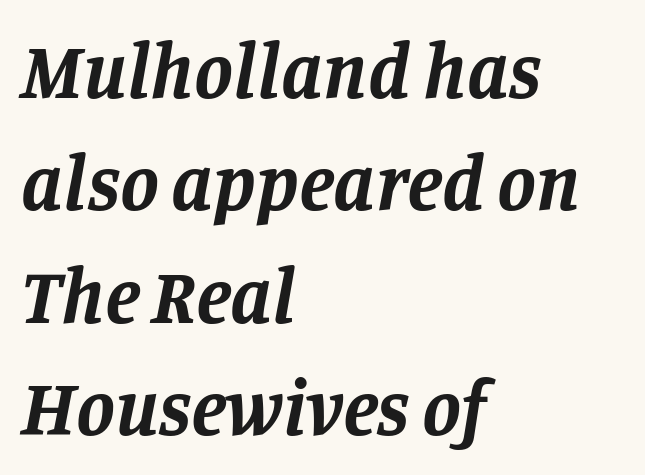
The image shows 78 px bold serif type, italic (leaning right); set left-aligned, normal line spacing (1.44x), normal letter spacing, not underlined; low stroke contrast and a large x-height.
